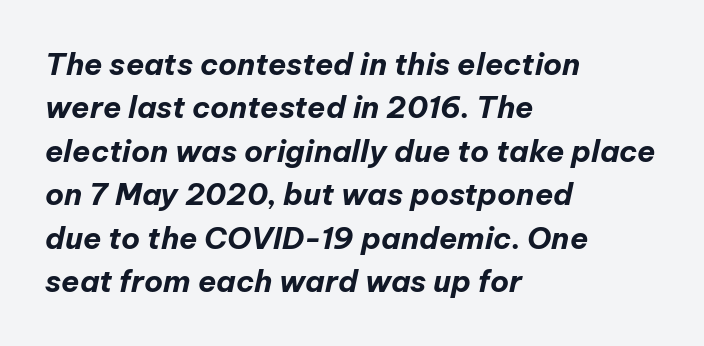
Q: Is the text bold? A: Yes.
Q: Is the text italic (slanted)? A: Yes, it leans right by about 12 degrees.
Q: Is the text underlined? A: No.
Q: How is the paragraph aligned? A: Left-aligned.
Q: Is the spacing between letters normal or unusually wide? A: Normal.
Q: Is the spacing between lines tight, normal or loose? A: Normal.
Q: Width (condensed, normal, or wide)? A: Normal.
Q: Stroke contrast? A: Low.
Q: x-height? A: Medium.
Q: Monospaced? A: No.
